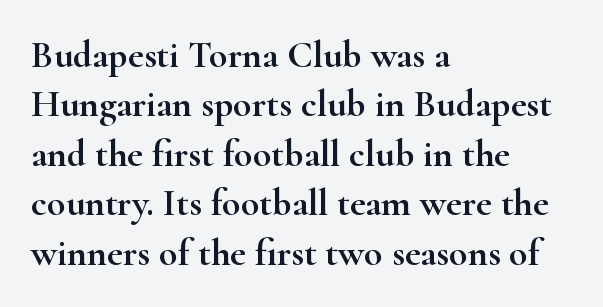
{"serif": "yes", "italic": "no", "width": "wide", "stroke_contrast": "high", "x_height": "small", "monospaced": "no", "underline": "no", "align": "left", "line_spacing": "normal", "line_spacing_ratio": 1.3, "letter_spacing": "normal", "letter_spacing_em": 0.0, "glyph_px": 38}
